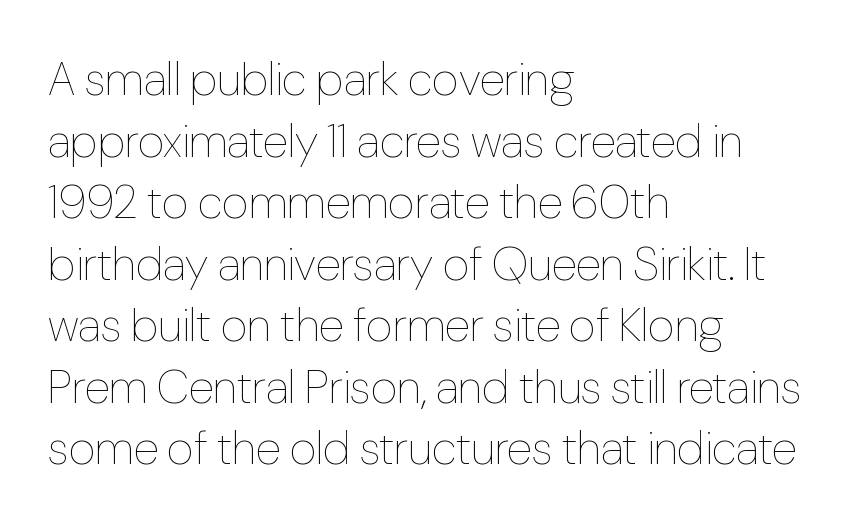
Q: Is the text bold? A: No.
Q: Is the text italic (slanted)? A: No, it is upright.
Q: Is the text underlined? A: No.
Q: How is the paragraph aligned? A: Left-aligned.
Q: Is the spacing between letters normal or unusually wide? A: Normal.
Q: Is the spacing between lines tight, normal or loose? A: Normal.
Q: Width (condensed, normal, or wide)? A: Condensed.
Q: Stroke contrast? A: Low.
Q: x-height? A: Medium.
Q: Monospaced? A: No.
